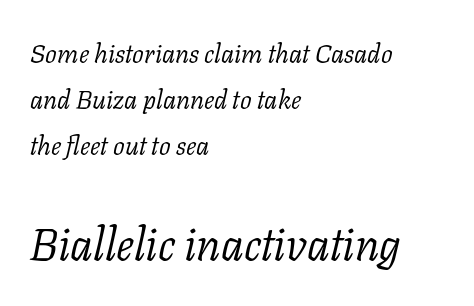
The type family on display is of the serif kind. Note the varied advance widths — an 'i' is clearly narrower than an 'm'. These lines keep a tight, regular rhythm from letter to letter. No word sits above an underline. Weight: not bold — regular or lighter. Emphasis-style slanted type is in use.
